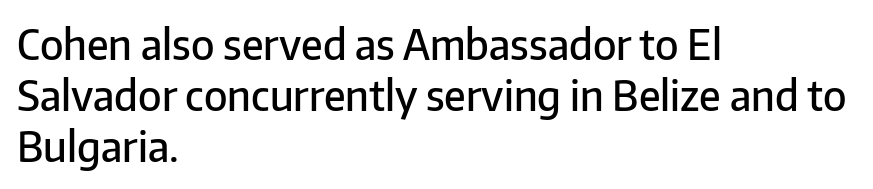
Q: Is the text bold? A: Semi-bold.
Q: Is the text italic (slanted)? A: No, it is upright.
Q: Is the typeface a serif or a sans-serif typeface? A: Sans-serif.
Q: Is the text underlined? A: No.
Q: How is the paragraph aligned? A: Left-aligned.
Q: Is the spacing between letters normal or unusually wide? A: Normal.
Q: Width (condensed, normal, or wide)? A: Normal.
Q: Stroke contrast? A: Low.
Q: x-height? A: Medium.
Q: Monospaced? A: No.
